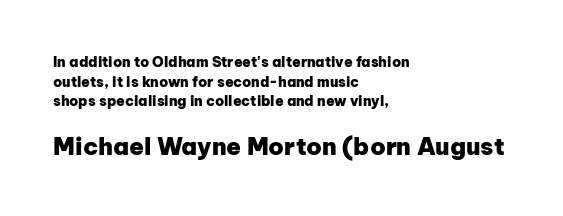
Is there much room between lines? A standard amount, neither cramped nor airy. Between these two stacked blocks, the lower one wins on size. Inter-character spacing is left at the font's built-in metrics. Unmarked baselines from the first word to the last. Notice how the stems are strictly vertical — no italics here. The setting favours the left margin, as ordinary paragraphs usually do.
